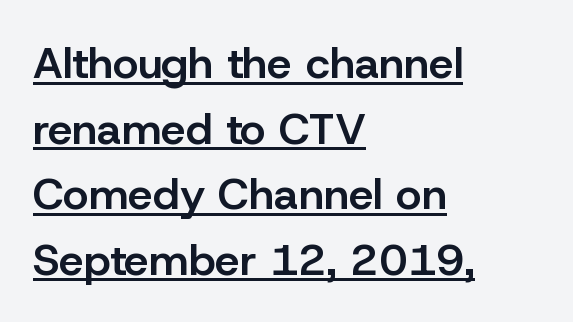
The font is running at a semibold setting, under full bold. It's the straight-up-and-down kind of type. Spacing verdict: proportional, widths tailored to each character. The line-height multiplier appears to be the usual default. Classification — sans serif. The typesetter has applied underlining to the passage shown.
